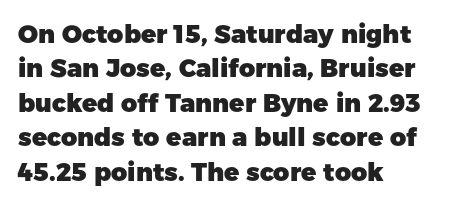
Plain, unruled lines of type. Italic: no, the glyphs are upright roman. The face used here has the dense, thick strokes of a bold. Compared with typical paragraphs, the rows here are spaced about the same. The paragraph has a hard left edge and a soft right edge. Here the glyphs are tracked normally, forming tight word shapes.
